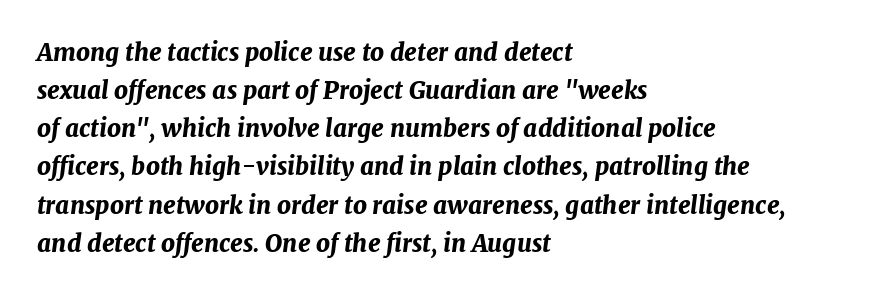
Q: Is the text bold? A: Yes.
Q: Is the text italic (slanted)? A: Yes, it leans right by about 7 degrees.
Q: Is the text underlined? A: No.
Q: How is the paragraph aligned? A: Left-aligned.
Q: Is the spacing between letters normal or unusually wide? A: Normal.
Q: Is the spacing between lines tight, normal or loose? A: Normal.
